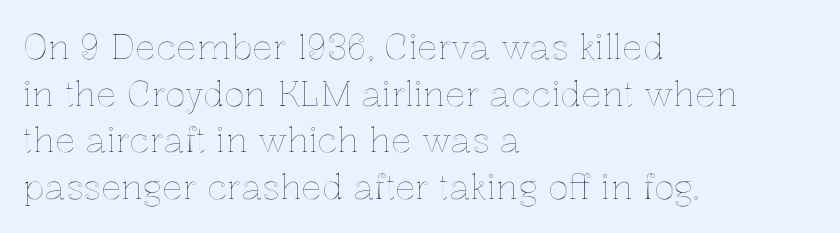
{"italic": "no", "width": "normal", "x_height": "medium", "monospaced": "no", "underline": "no", "align": "left", "line_spacing": "normal", "line_spacing_ratio": 1.37, "letter_spacing": "normal", "letter_spacing_em": 0.0, "glyph_px": 34}
